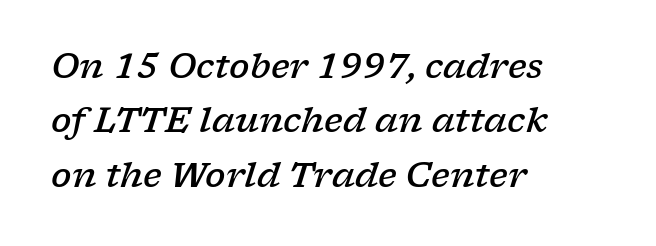
The letters are slanted; this is an italic face. Interline gaps are of average width in this sample. Think of a printed novel: that variable character pitch is what you see here. Yep, those are serifs on the letters.
